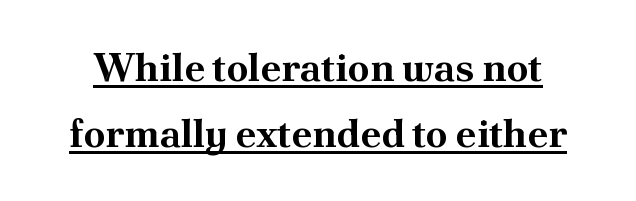
{"serif": "yes", "italic": "no", "bold": "yes", "weight": "bold", "width": "normal", "stroke_contrast": "medium", "x_height": "small", "monospaced": "no", "underline": "yes", "line_spacing": "normal", "line_spacing_ratio": 1.68, "letter_spacing": "normal", "letter_spacing_em": 0.0, "glyph_px": 39}
